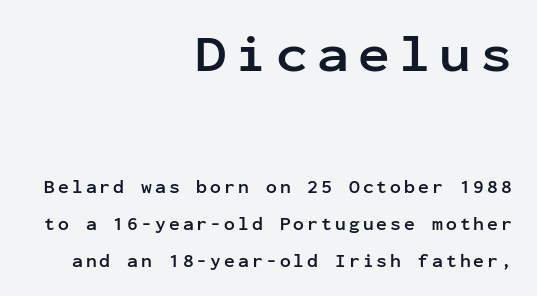
Q: Is the text bold? A: Yes.
Q: Is the text italic (slanted)? A: No, it is upright.
Q: Is the typeface a serif or a sans-serif typeface? A: Sans-serif.
Q: Is the text underlined? A: No.
Q: How is the paragraph aligned? A: Right-aligned.
Q: Is the spacing between lines tight, normal or loose? A: Loose.
Q: Which block of text is set in a larger size, the first (top) or the second (bottom)? A: The first (top) one.
Q: Width (condensed, normal, or wide)? A: Normal.
Q: Stroke contrast? A: Low.
Q: x-height? A: Medium.
Q: Monospaced? A: Yes.
